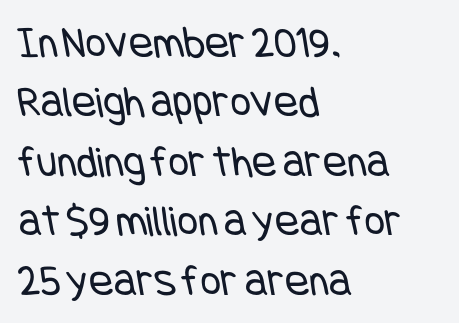
No word sits above an underline. I'd call this a sans setting — the letters go barefoot. The lines sit at an ordinary, default distance from one another. Does extra space separate the letters? No, they use regular spacing. No letter is thick-stroked: the sample isn't bold.
